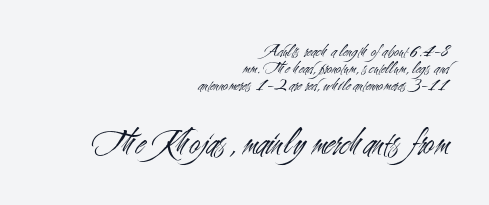
{"serif": "no", "bold": "no", "weight": "light", "width": "condensed", "stroke_contrast": "medium", "x_height": "small", "monospaced": "no", "underline": "no", "align": "right", "line_spacing": "tight", "line_spacing_ratio": 0.95, "letter_spacing": "normal", "letter_spacing_em": 0.0, "larger_block": "second", "size_ratio": 2.06, "glyph_px": 37}
